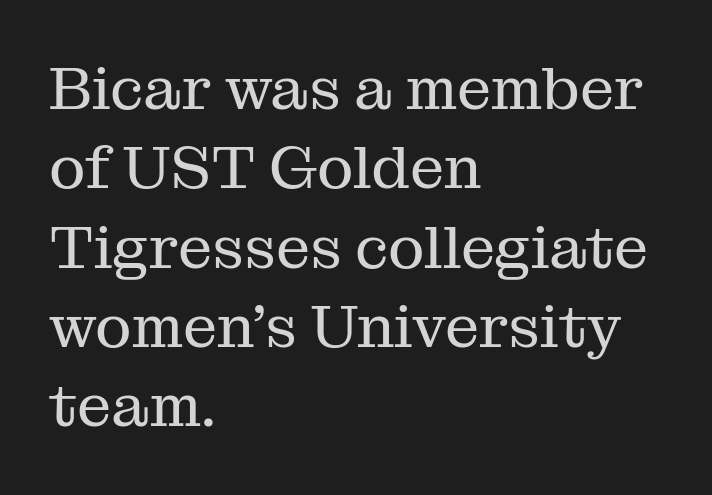
Rule under the text: the space is simply empty. No extra ink here — the face is not bold. A typesetter would label this face a serif. Between one letter and the next there's only the usual sliver of space. Varying glyph widths throughout — classic text-font behaviour.
